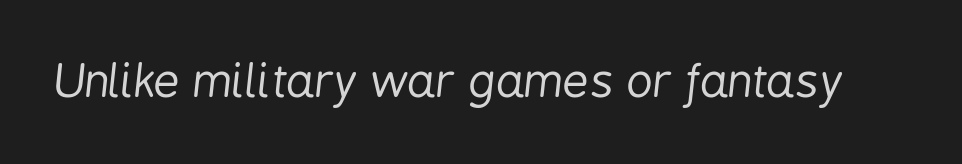
Bold? No — there's no thickening of the strokes. Looks like regular typesetting: each glyph gets only the width it needs. If you drew a line through each stem, it would be angled. Observe the ordinary spacing: letters are neighbours, not strangers. Rule under the text: the space is simply empty.
